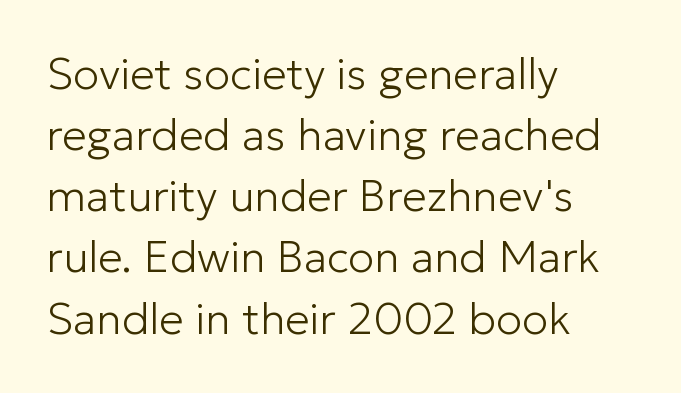
The image shows 44 px light sans-serif type, upright; set left-aligned, normal line spacing (1.39x), normal letter spacing, not underlined; low stroke contrast and a medium x-height.
